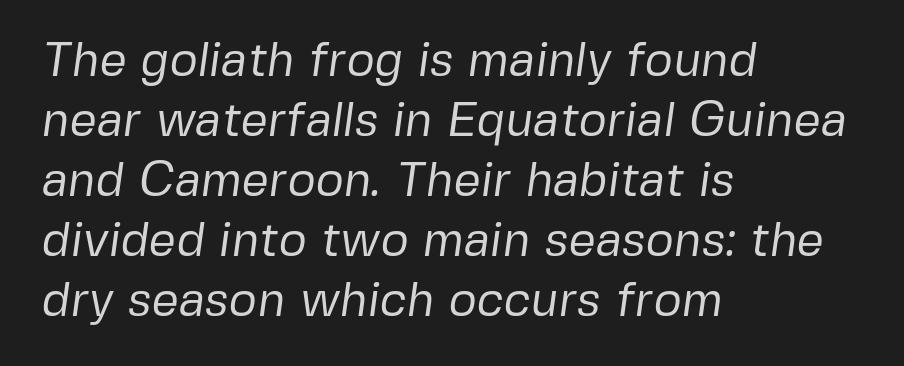
{"serif": "no", "bold": "no", "weight": "regular", "width": "normal", "stroke_contrast": "low", "x_height": "medium", "monospaced": "no", "underline": "no", "align": "left", "line_spacing": "normal", "line_spacing_ratio": 1.25, "letter_spacing": "normal", "letter_spacing_em": 0.0, "glyph_px": 48}
